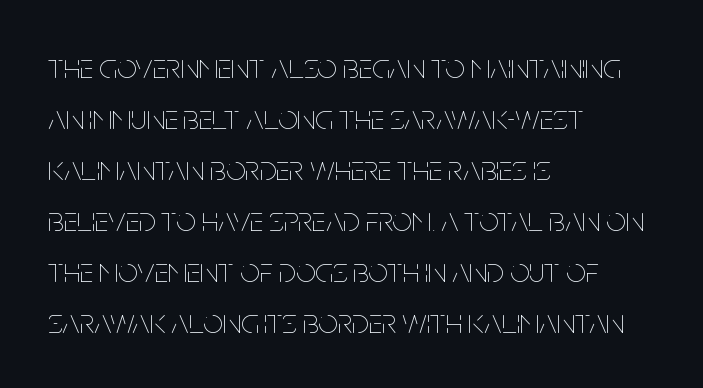
Q: Is the text bold? A: No.
Q: Is the text italic (slanted)? A: No, it is upright.
Q: Is the text underlined? A: No.
Q: How is the paragraph aligned? A: Left-aligned.
Q: Is the spacing between letters normal or unusually wide? A: Normal.
Q: Is the spacing between lines tight, normal or loose? A: Normal.
Q: Width (condensed, normal, or wide)? A: Condensed.
Q: Stroke contrast? A: Low.
Q: x-height? A: Large.
Q: Monospaced? A: No.
